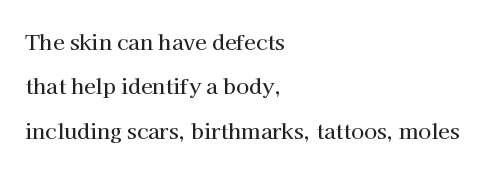
The image shows 21 px text type, upright; set left-aligned, loose line spacing (2.11x), normal letter spacing, not underlined.
